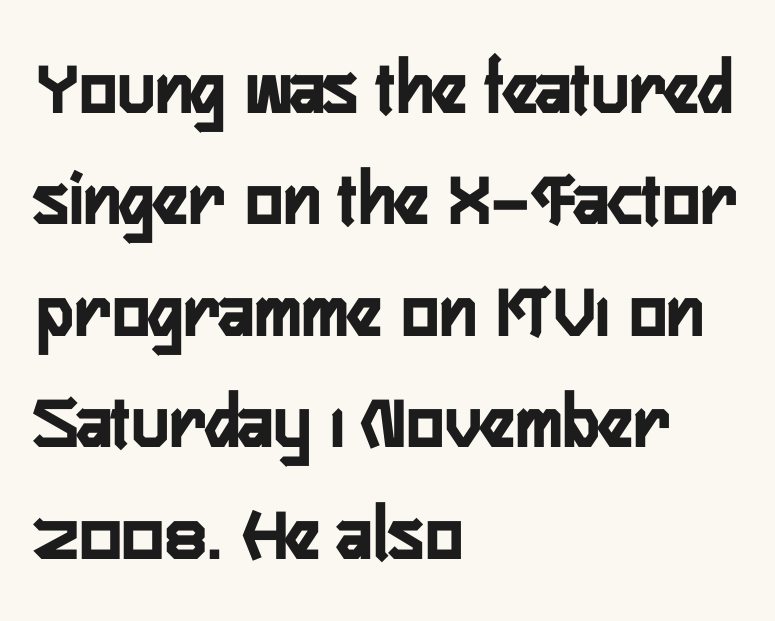
The setting favours the left margin, as ordinary paragraphs usually do. In terms of letterform style, serifs are entirely absent. Pretty heavy lettering here — definitely bold. The space between consecutive lines is moderate. A typesetter would mark this as roman, not italic.
